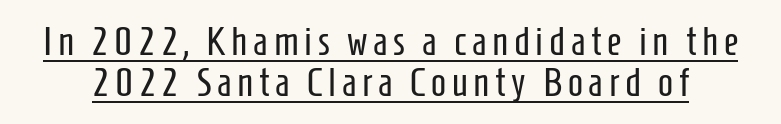
Q: Is the text bold? A: No.
Q: Is the text italic (slanted)? A: No, it is upright.
Q: Is the typeface a serif or a sans-serif typeface? A: Sans-serif.
Q: Is the text underlined? A: Yes.
Q: Is the spacing between lines tight, normal or loose? A: Tight.
Q: Width (condensed, normal, or wide)? A: Condensed.
Q: Stroke contrast? A: Low.
Q: x-height? A: Medium.
Q: Monospaced? A: No.
